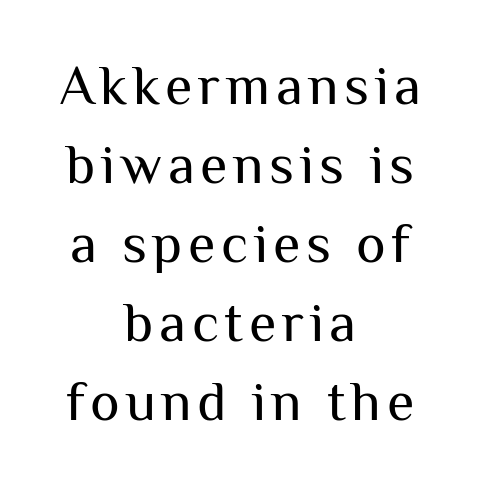
The image shows 56 px regular-weight sans-serif type, upright; set centered, normal line spacing (1.41x), not underlined; medium stroke contrast and a medium x-height.
